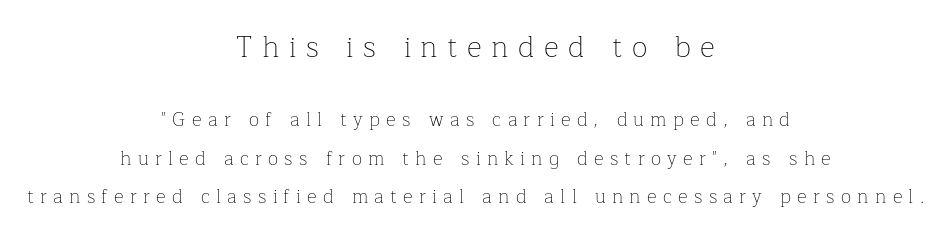
{"serif": "yes", "italic": "no", "bold": "no", "weight": "thin", "width": "normal", "stroke_contrast": "low", "x_height": "medium", "monospaced": "no", "underline": "no", "align": "center", "line_spacing": "loose", "line_spacing_ratio": 2.01, "letter_spacing": "wide", "letter_spacing_em": 0.33, "larger_block": "first", "size_ratio": 1.53, "glyph_px": 29}
